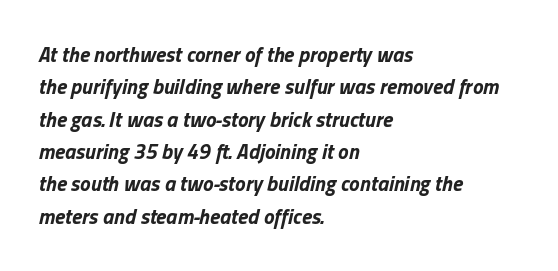
The characters look thick and weighty, a clear bold. Rule under the text: the space is simply empty. Leading matches the norm, producing a regular column. The horizontal fit of the characters is conventional and even.
